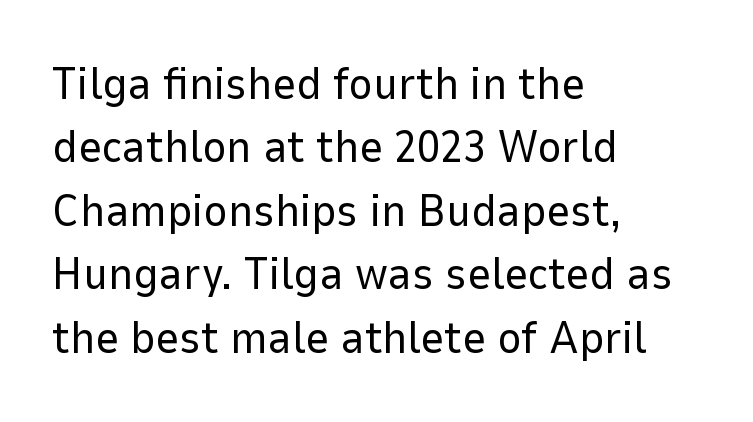
Q: Is the text bold? A: No.
Q: Is the text italic (slanted)? A: No, it is upright.
Q: Is the typeface a serif or a sans-serif typeface? A: Sans-serif.
Q: Is the text underlined? A: No.
Q: How is the paragraph aligned? A: Left-aligned.
Q: Is the spacing between letters normal or unusually wide? A: Normal.
Q: Is the spacing between lines tight, normal or loose? A: Normal.
Q: Width (condensed, normal, or wide)? A: Normal.
Q: Stroke contrast? A: Low.
Q: x-height? A: Medium.
Q: Monospaced? A: No.
